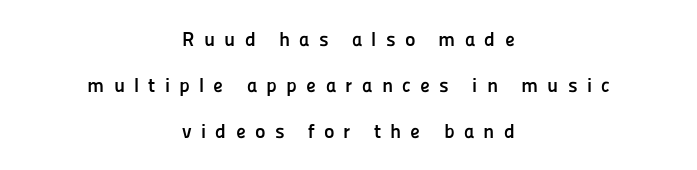
The image shows 20 px bold type, upright; set centered, loose line spacing (2.3x), unusually wide letter spacing (+0.46 em), not underlined.
